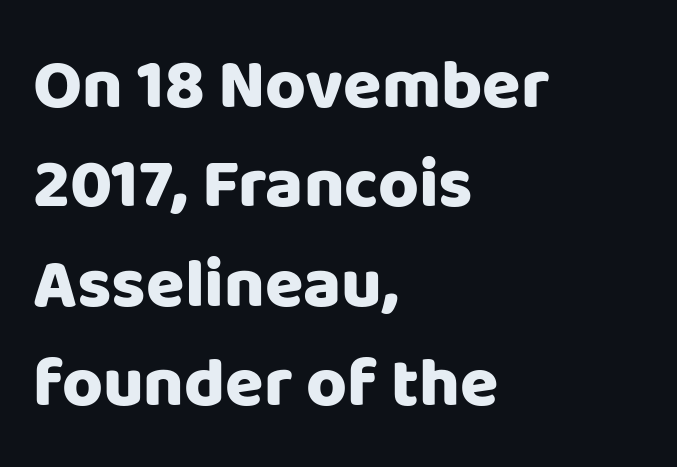
{"serif": "no", "italic": "no", "bold": "yes", "weight": "heavy", "width": "normal", "stroke_contrast": "low", "x_height": "large", "monospaced": "no", "underline": "no", "align": "left", "line_spacing": "normal", "line_spacing_ratio": 1.42, "letter_spacing": "normal", "letter_spacing_em": 0.0, "glyph_px": 70}
